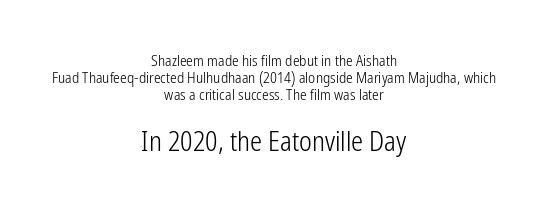
The image shows 27 px text type, upright; set centered, tight line spacing (1.14x), normal letter spacing, not underlined; the second (bottom) block is 1.8x larger.
